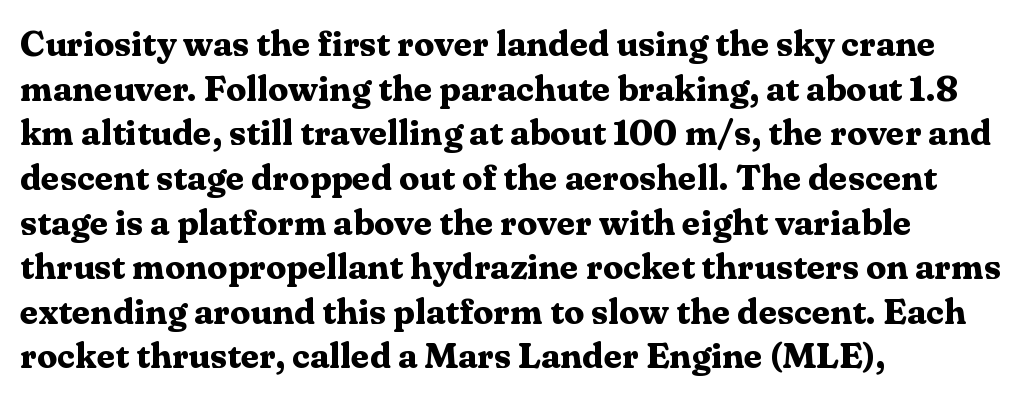
The image shows 36 px bold serif type, upright; set left-aligned, line spacing 1.24x, normal letter spacing, not underlined; medium stroke contrast and a medium x-height.
